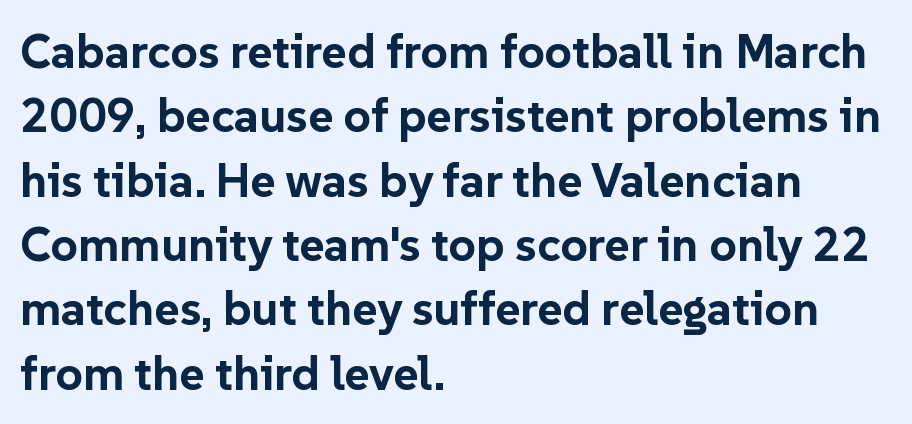
The lines sit at an ordinary, default distance from one another. Just letters on the line, the space beneath them empty. Serif or sans? Sans — the stroke terminals are bare. The rag falls on the right side of this text block. Think of a printed novel: that variable character pitch is what you see here. Standard letterfit; no display-style spreading of the glyphs.
